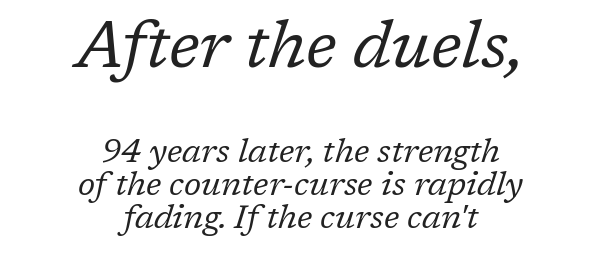
This sample uses a serif face. Nobody drew a line under any word here. The whitespace from short lines is split evenly between both sides. Between these two stacked blocks, the higher one wins on size. Does the leading feel generous? Not at all — it's pinched.
